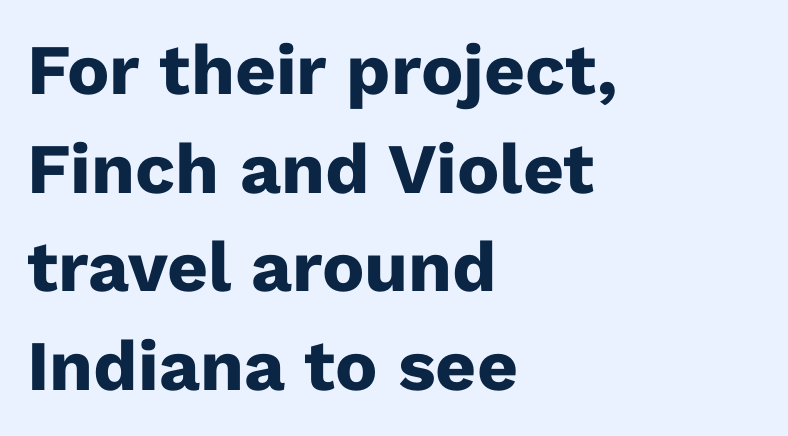
{"serif": "no", "italic": "no", "bold": "yes", "weight": "heavy", "width": "normal", "stroke_contrast": "low", "x_height": "medium", "monospaced": "no", "underline": "no", "align": "left", "line_spacing": "normal", "line_spacing_ratio": 1.39, "letter_spacing": "normal", "letter_spacing_em": 0.0, "glyph_px": 71}
